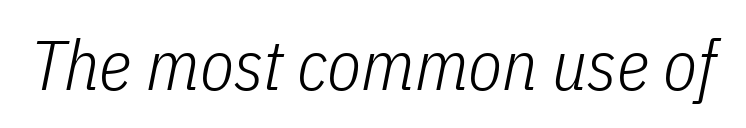
Q: Is the text bold? A: No.
Q: Is the text italic (slanted)? A: Yes, it leans right by about 11 degrees.
Q: Is the text underlined? A: No.
Q: Is the spacing between letters normal or unusually wide? A: Normal.
Q: Width (condensed, normal, or wide)? A: Condensed.
Q: Stroke contrast? A: Low.
Q: x-height? A: Medium.
Q: Monospaced? A: No.
